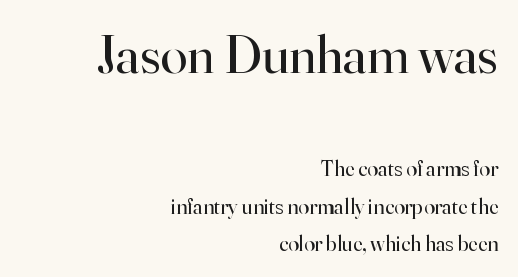
The image shows 54 px regular-weight serif type, upright; set right-aligned, normal line spacing (1.69x), normal letter spacing, not underlined; the first (top) block is 2.45x larger; high stroke contrast and a small x-height.
